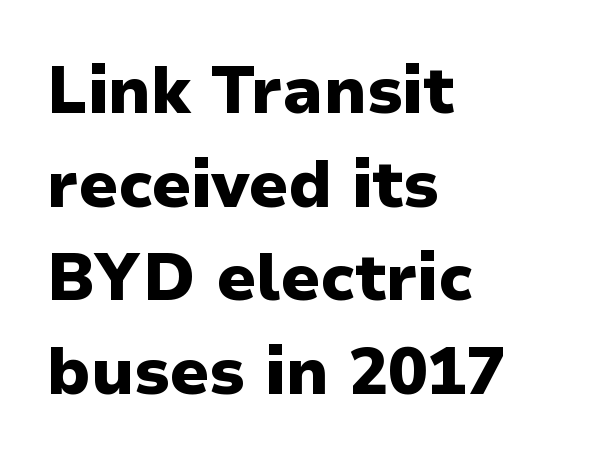
Short and long lines alike share a common starting point at left. A typesetter would call this proportional, since set widths differ per character. Typographic density is high because the face is bold. No feet cap the strokes, marking this as sans-serif type.
